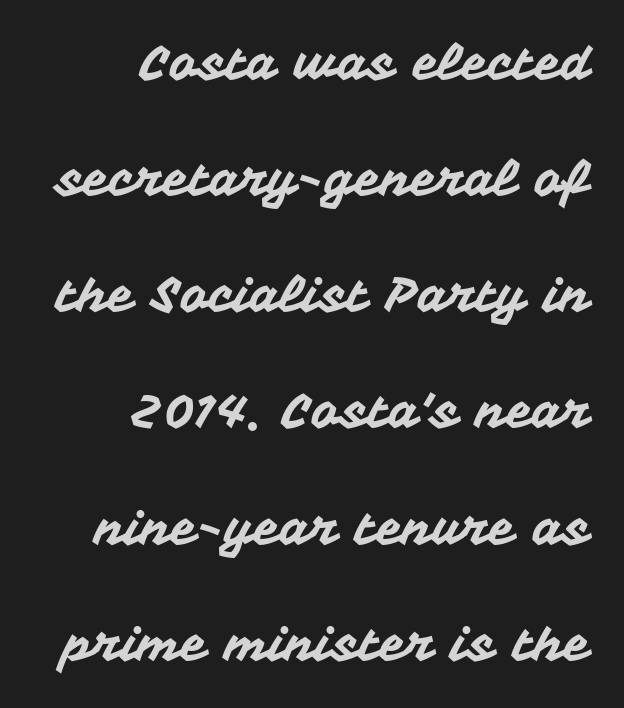
The image shows 48 px sans-serif type; set right-aligned, loose line spacing (2.42x), normal letter spacing, not underlined; medium stroke contrast and a medium x-height.
